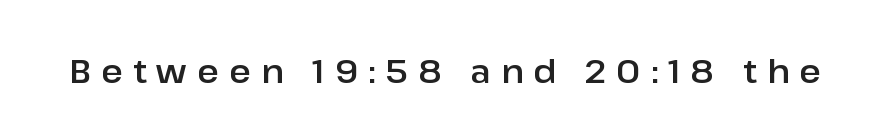
Q: Is the text italic (slanted)? A: No, it is upright.
Q: Is the typeface a serif or a sans-serif typeface? A: Sans-serif.
Q: Is the text underlined? A: No.
Q: Is the spacing between letters normal or unusually wide? A: Unusually wide.
Q: Width (condensed, normal, or wide)? A: Normal.
Q: Stroke contrast? A: Low.
Q: x-height? A: Medium.
Q: Monospaced? A: No.
